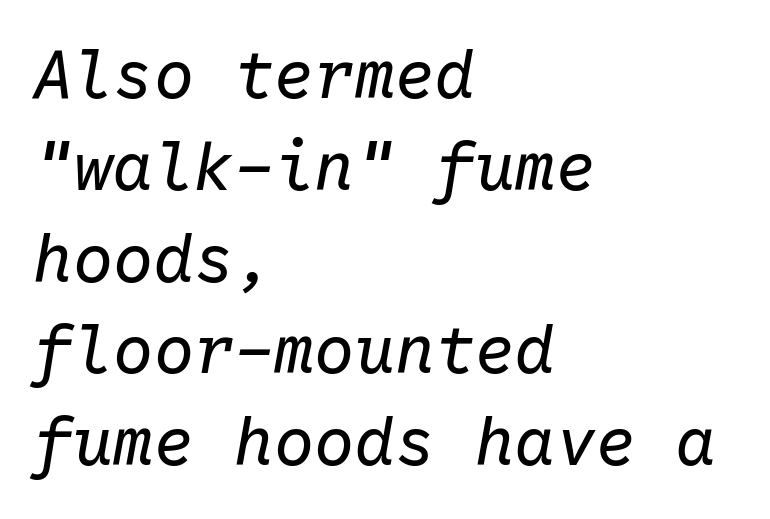
Q: Is the text bold? A: No.
Q: Is the text italic (slanted)? A: Yes, it leans right by about 10 degrees.
Q: Is the text underlined? A: No.
Q: How is the paragraph aligned? A: Left-aligned.
Q: Is the spacing between letters normal or unusually wide? A: Normal.
Q: Is the spacing between lines tight, normal or loose? A: Normal.
Q: Width (condensed, normal, or wide)? A: Normal.
Q: Stroke contrast? A: Low.
Q: x-height? A: Medium.
Q: Monospaced? A: Yes.
